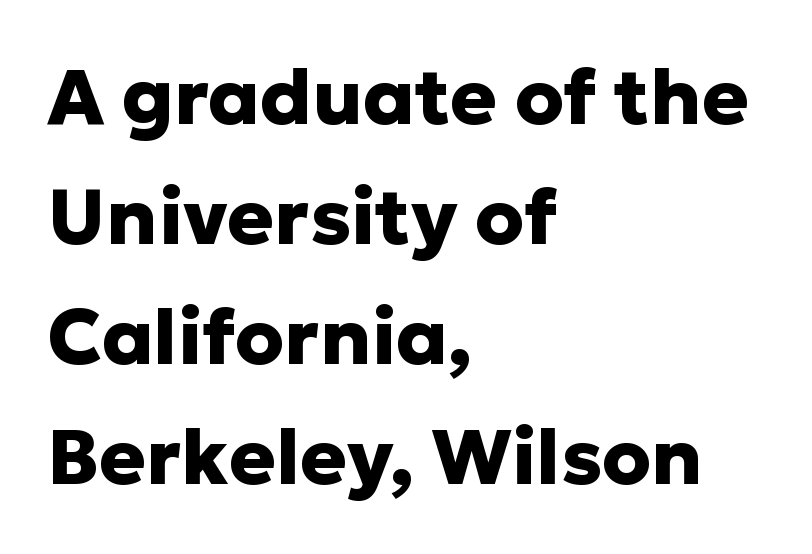
The image shows 78 px heavy sans-serif type, upright; set left-aligned, normal line spacing (1.54x), normal letter spacing, not underlined; low stroke contrast and a medium x-height.
